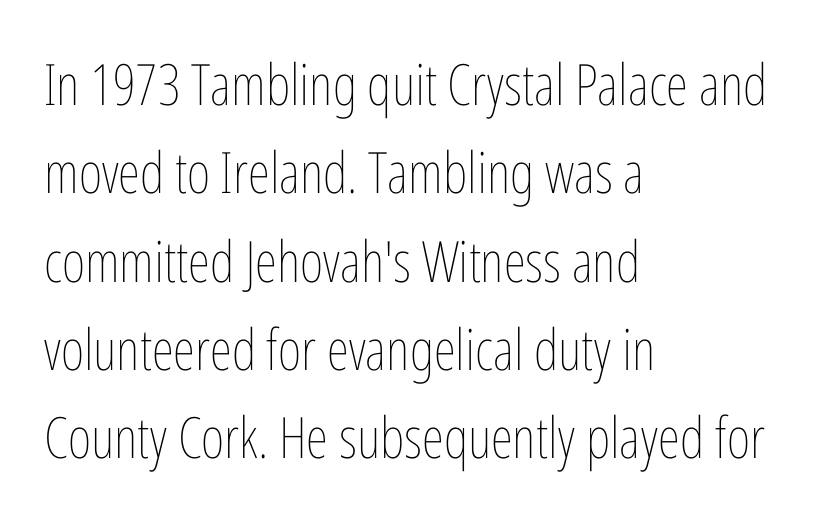
Has an underline been added? It has not. Spacing verdict: proportional, widths tailored to each character. Reading down the column, the eye jumps a familiar distance to each next line. This sample is left-justified, so line endings fall wherever the words run out.
